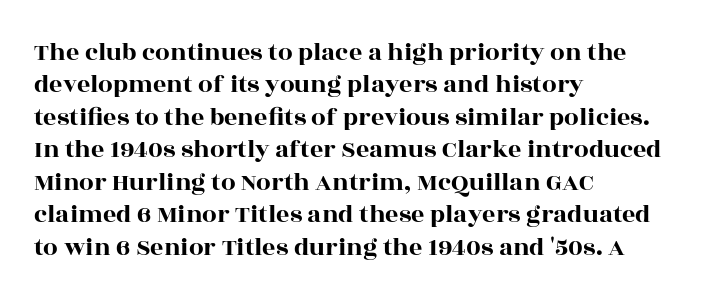
These lines sit exactly where default settings would place them. The letters stand upright; this is a roman face. Typeset ragged right — the left edge is the straight one. Just letters on the line, the space beneath them empty. Caption: standard tracking, unaltered.
